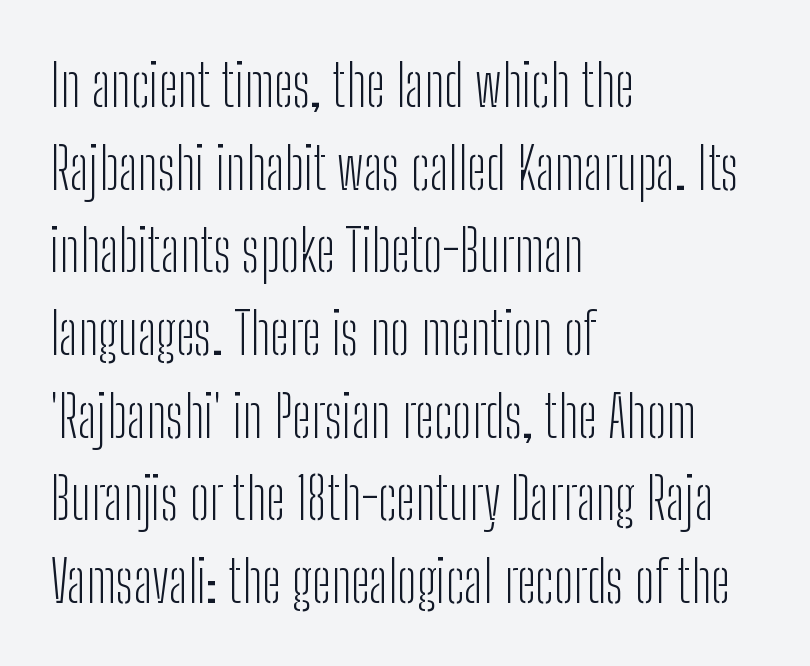
A typesetter would label this face a sans. Here the designer chose a conventional face with non-uniform glyph widths. Regarding leading, the lines here are spaced in the standard way. No letter is thick-stroked: the sample isn't bold. Layout note: lines flush left.
